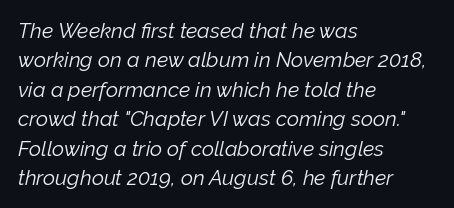
Q: Is the text bold? A: No.
Q: Is the text italic (slanted)? A: Yes, it leans right by about 12 degrees.
Q: Is the text underlined? A: No.
Q: How is the paragraph aligned? A: Left-aligned.
Q: Is the spacing between letters normal or unusually wide? A: Normal.
Q: Is the spacing between lines tight, normal or loose? A: Normal.
